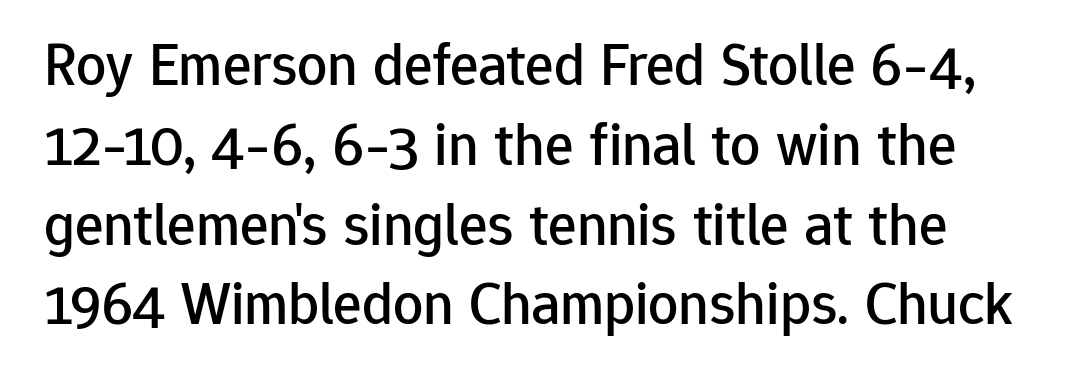
{"serif": "no", "italic": "no", "width": "normal", "stroke_contrast": "low", "x_height": "medium", "monospaced": "no", "underline": "no", "line_spacing": "normal", "line_spacing_ratio": 1.33, "letter_spacing": "normal", "letter_spacing_em": 0.0, "glyph_px": 60}
